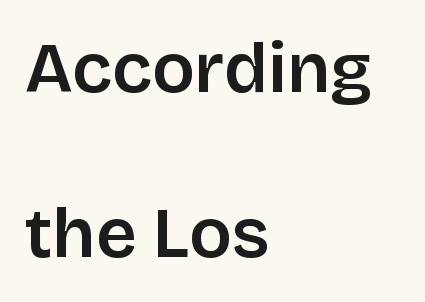
{"serif": "no", "italic": "no", "width": "normal", "stroke_contrast": "low", "x_height": "large", "monospaced": "no", "underline": "no", "align": "left", "line_spacing": "loose", "line_spacing_ratio": 2.32, "letter_spacing": "normal", "letter_spacing_em": 0.0, "glyph_px": 71}
